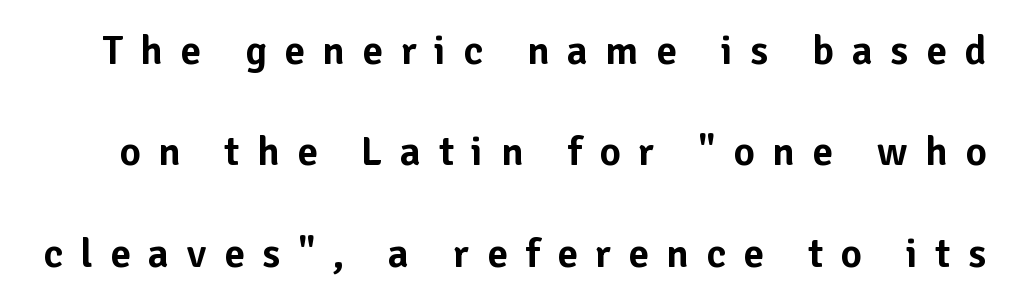
Q: Is the text italic (slanted)? A: No, it is upright.
Q: Is the typeface a serif or a sans-serif typeface? A: Sans-serif.
Q: Is the text underlined? A: No.
Q: Is the spacing between letters normal or unusually wide? A: Unusually wide.
Q: Is the spacing between lines tight, normal or loose? A: Loose.
Q: Width (condensed, normal, or wide)? A: Normal.
Q: Stroke contrast? A: Low.
Q: x-height? A: Medium.
Q: Monospaced? A: No.
